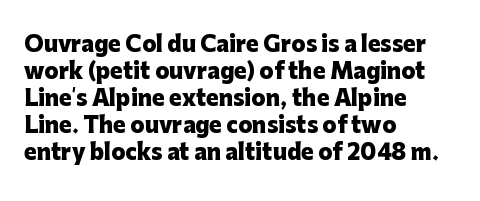
{"italic": "no", "bold": "yes", "underline": "no", "align": "left", "line_spacing": "normal", "line_spacing_ratio": 1.28, "letter_spacing": "normal", "letter_spacing_em": 0.0, "glyph_px": 21}
